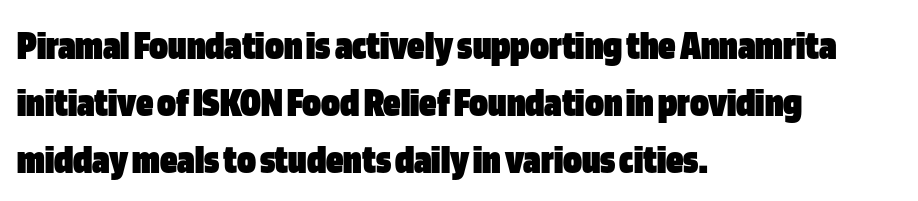
{"serif": "no", "italic": "no", "bold": "yes", "weight": "heavy", "width": "condensed", "stroke_contrast": "low", "x_height": "large", "monospaced": "no", "underline": "no", "align": "left", "line_spacing": "normal", "line_spacing_ratio": 1.32, "letter_spacing": "normal", "letter_spacing_em": 0.0, "glyph_px": 43}
